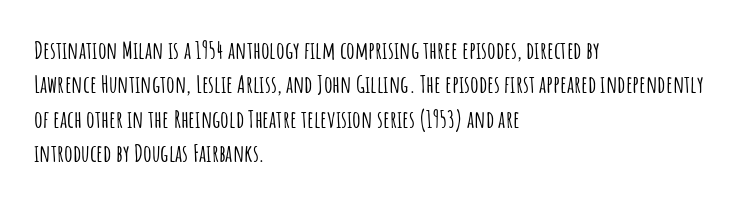
The rows are spaced the way most documents space them. Italic: no, the glyphs are upright roman. Reading down the block, your eye returns to a fixed left position each line. The words here are not underlined. Nothing unusual about the tracking: characters are spaced as the font intends.
